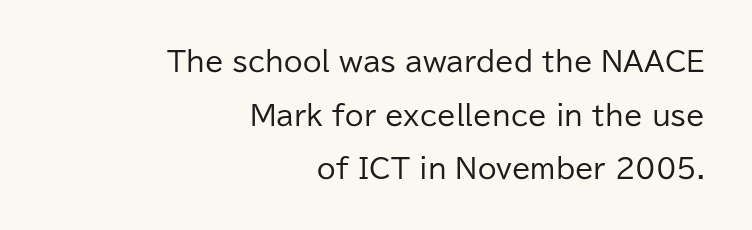
Short note: letters normally spaced. Words float on clear page, feet unadorned. If you drew a ruler down the right edge, every line would touch it. The vertical gap from one line to the next is large.
